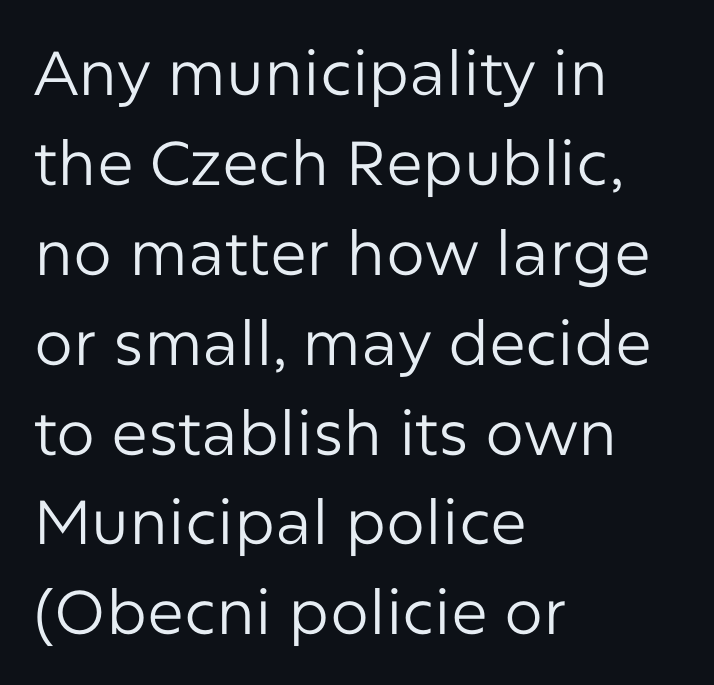
Each word holds together tightly as a unit, with standard inter-letter gaps. Each letter's strokes conclude bluntly, with no projecting serifs. The cut favours lightness, reaching ordinary text weight at its darkest. Do the characters align in a grid? No, the font is proportional.
